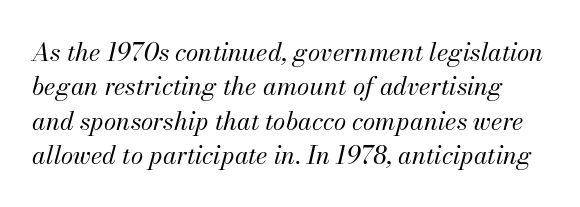
{"italic": "yes", "lean": "right", "slant_degrees": 13, "bold": "no", "underline": "no", "line_spacing": "normal", "line_spacing_ratio": 1.38, "letter_spacing": "normal", "letter_spacing_em": 0.0, "glyph_px": 25}
